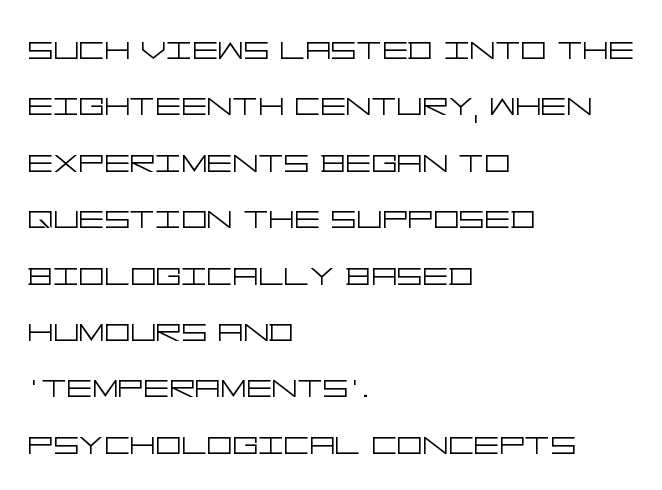
The image shows 40 px light, wide sans-serif type, upright; set left-aligned, normal line spacing (1.41x), normal letter spacing, not underlined; low stroke contrast and a large x-height.
